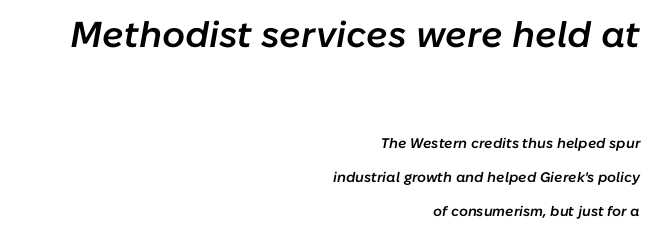
The image shows 36 px semibold type, italic (leaning right); set right-aligned, loose line spacing (2.43x), normal letter spacing, not underlined; the first (top) block is 2.57x larger; low stroke contrast and a medium x-height.
